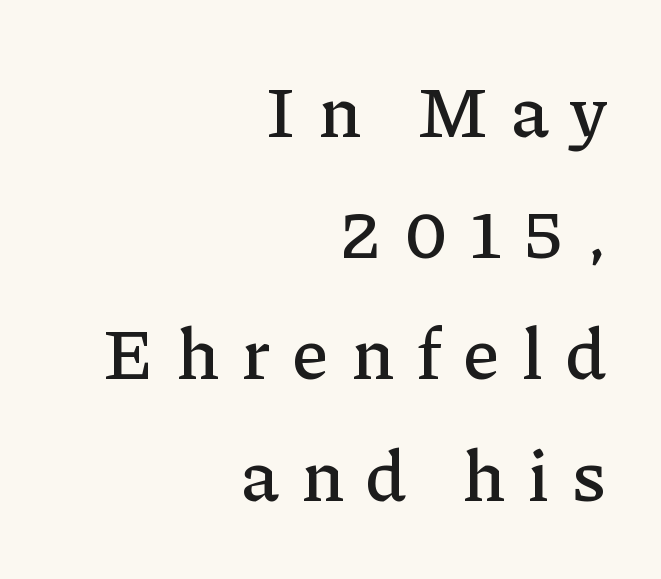
{"serif": "yes", "italic": "no", "width": "normal", "stroke_contrast": "low", "x_height": "medium", "monospaced": "no", "underline": "no", "align": "right", "line_spacing": "normal", "line_spacing_ratio": 1.66, "letter_spacing": "wide", "letter_spacing_em": 0.32, "glyph_px": 73}
